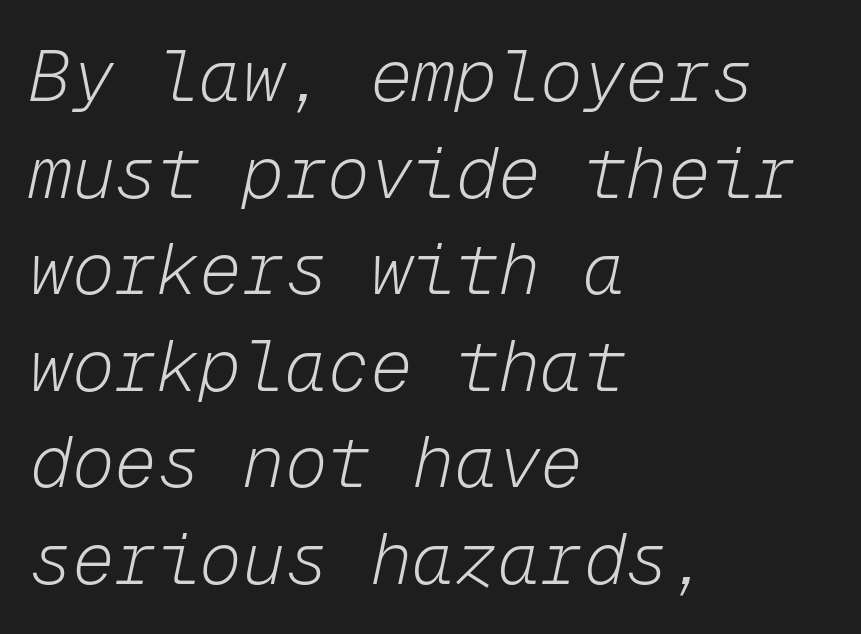
Decoration check: the copy has no underline. Honestly, the row spacing looks completely unremarkable. Caption: multi-line text, flush left, ragged right. Spacing verdict: monospaced, one width for all characters. The passage shown is not bold in any degree.
